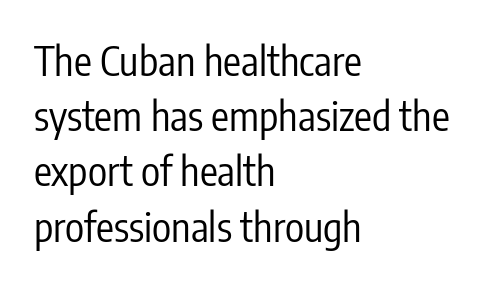
Q: Is the text bold? A: No.
Q: Is the text italic (slanted)? A: No, it is upright.
Q: Is the typeface a serif or a sans-serif typeface? A: Sans-serif.
Q: Is the text underlined? A: No.
Q: How is the paragraph aligned? A: Left-aligned.
Q: Is the spacing between letters normal or unusually wide? A: Normal.
Q: Is the spacing between lines tight, normal or loose? A: Normal.
Q: Width (condensed, normal, or wide)? A: Condensed.
Q: Stroke contrast? A: Low.
Q: x-height? A: Medium.
Q: Monospaced? A: No.
